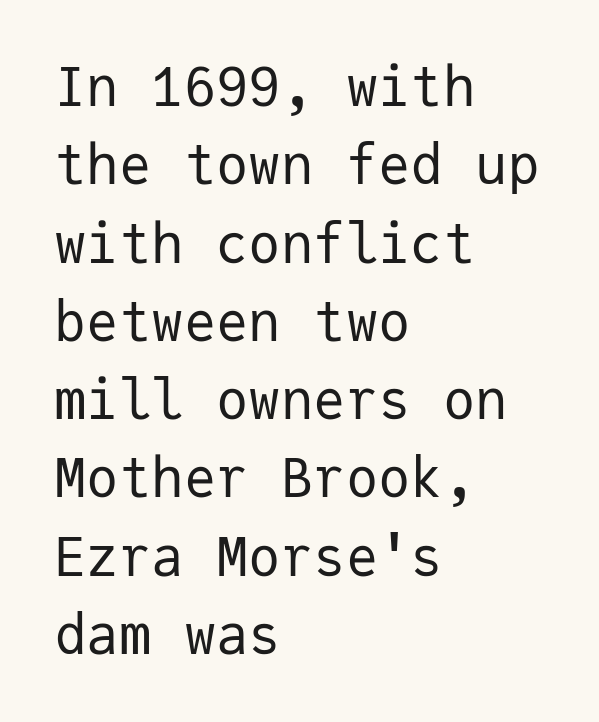
{"serif": "no", "italic": "no", "bold": "no", "weight": "regular", "width": "normal", "stroke_contrast": "low", "x_height": "medium", "monospaced": "yes", "underline": "no", "align": "left", "line_spacing": "normal", "line_spacing_ratio": 1.45, "letter_spacing": "normal", "letter_spacing_em": 0.0, "glyph_px": 54}
